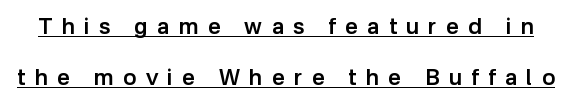
The image shows 22 px text type, upright; set loose line spacing (2.32x), unusually wide letter spacing (+0.43 em), underlined.
